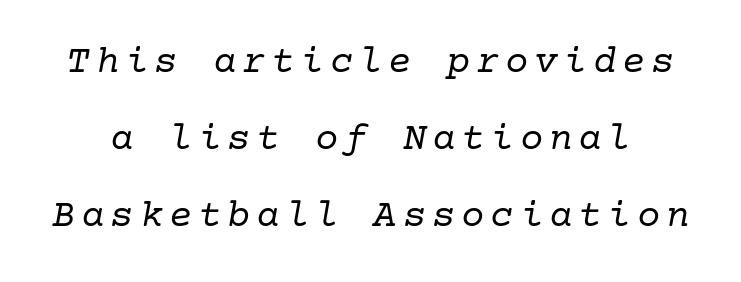
Q: Is the text bold? A: No.
Q: Is the text italic (slanted)? A: Yes, it leans right by about 10 degrees.
Q: Is the typeface a serif or a sans-serif typeface? A: Serif.
Q: Is the text underlined? A: No.
Q: Is the spacing between lines tight, normal or loose? A: Loose.
Q: Width (condensed, normal, or wide)? A: Normal.
Q: Stroke contrast? A: Low.
Q: x-height? A: Medium.
